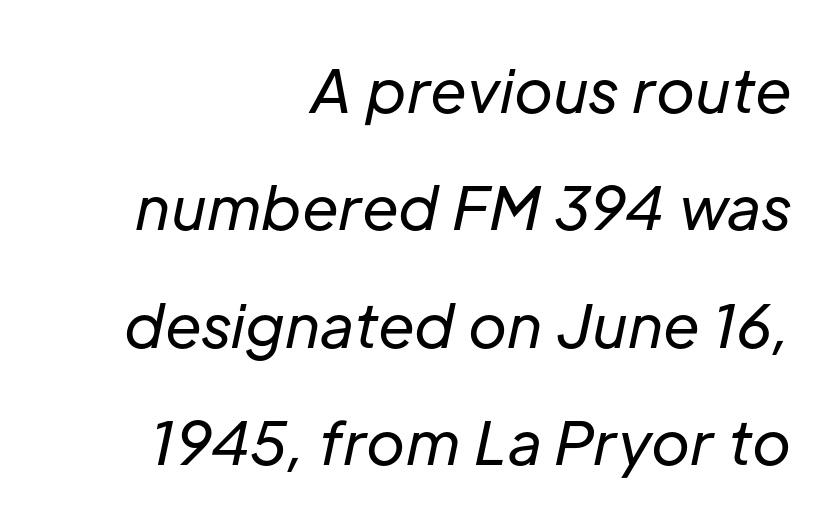
The image shows 59 px regular-weight type, italic (leaning right); set right-aligned, loose line spacing (1.99x), normal letter spacing, not underlined; low stroke contrast and a medium x-height.
